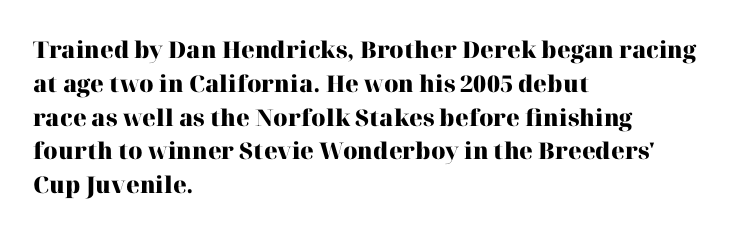
Q: Is the text bold? A: Yes.
Q: Is the text italic (slanted)? A: No, it is upright.
Q: Is the text underlined? A: No.
Q: How is the paragraph aligned? A: Left-aligned.
Q: Is the spacing between letters normal or unusually wide? A: Normal.
Q: Is the spacing between lines tight, normal or loose? A: Normal.
